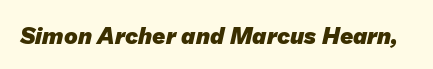
Compared with typical body copy, the letter spacing here is the same. A bare baseline throughout the passage. Chunky letters — that's bold for sure.
